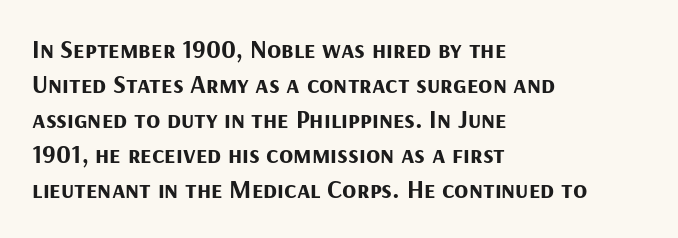
The image shows 26 px bold type, upright; set left-aligned, normal line spacing (1.35x), normal letter spacing, not underlined.
